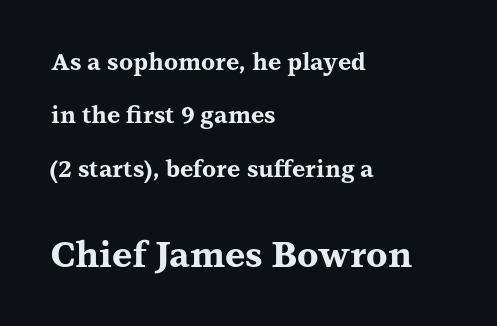
The following chunk of copy outweighs the initial chunk in type size. Any mark beneath the type? The region is blank. Spacing verdict: proportional, widths tailored to each character. Ordinary non-slanted type is in use. Does the type have serifs? Yes, each stem ends in a small foot. Strong, thick strokes mark this as bold type.
